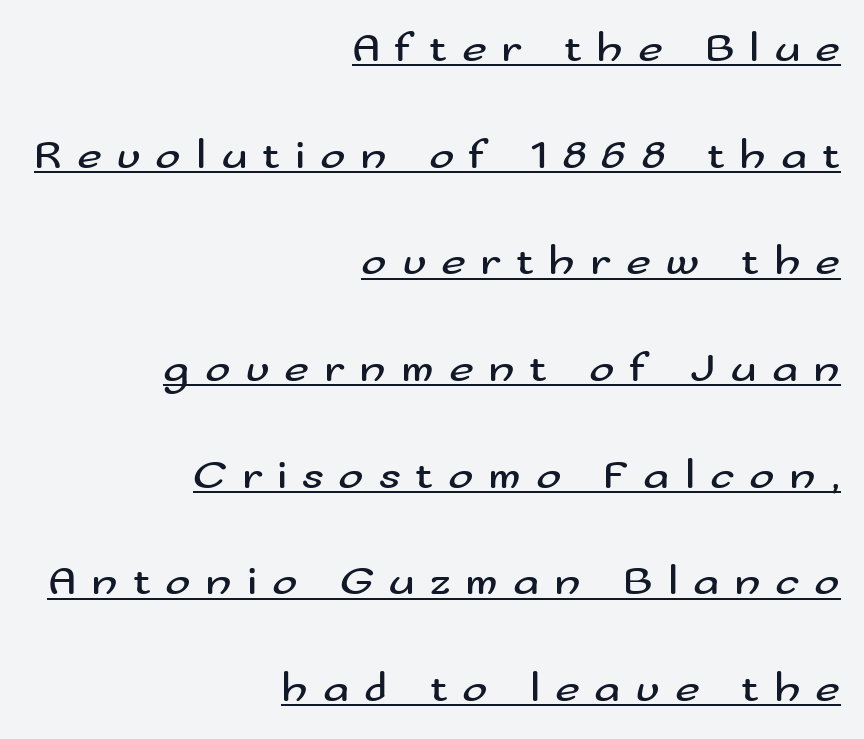
Here the designer chose a conventional face with non-uniform glyph widths. Students, observe the line beneath the letters — that is underlining. Interline gaps are noticeably wide in this sample. Serif or sans? Sans — the stroke terminals are bare. Where is the straight margin? On the right.
